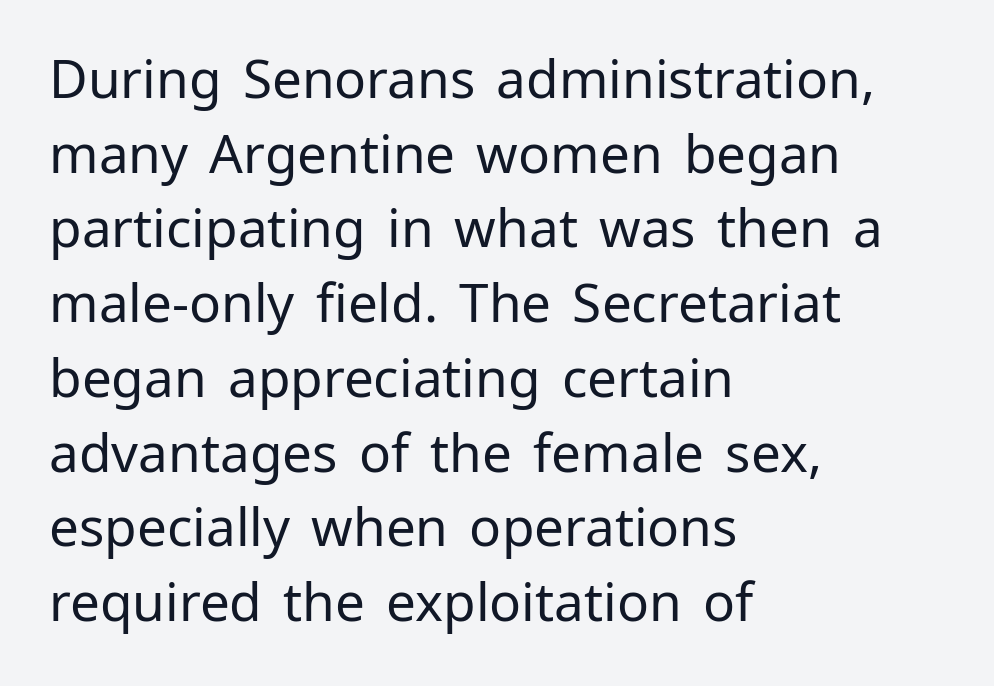
The image shows 53 px regular-weight sans-serif type, upright; set left-aligned, normal line spacing (1.41x), normal letter spacing, not underlined; low stroke contrast and a medium x-height.
